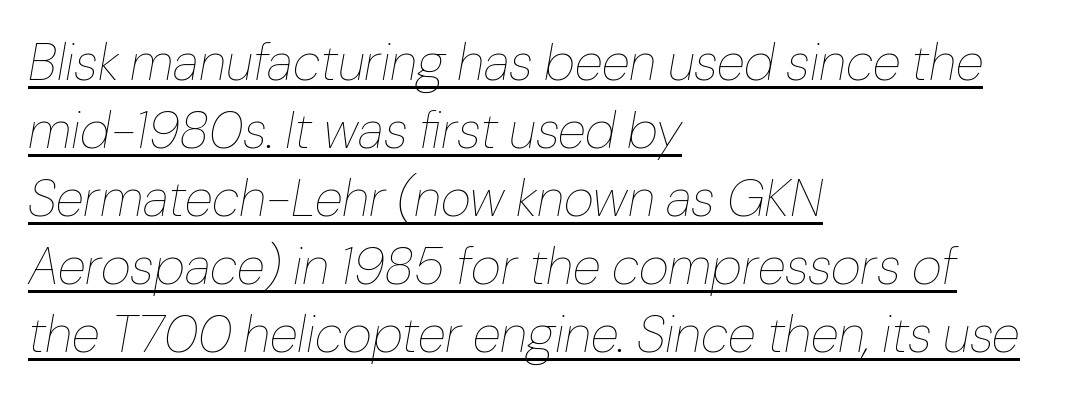
The image shows 52 px thin type, italic (leaning right); set left-aligned, normal line spacing (1.31x), normal letter spacing, underlined; low stroke contrast and a medium x-height.
